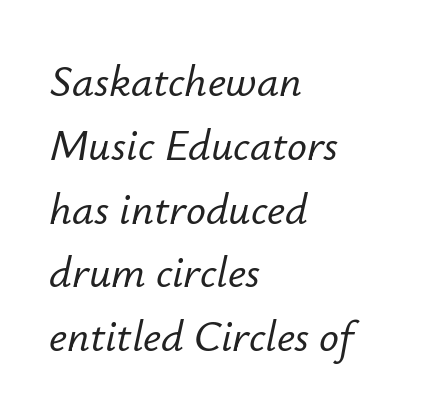
The image shows 44 px text type, italic (leaning right); set left-aligned, normal line spacing (1.45x), normal letter spacing, not underlined; low stroke contrast and a small x-height.
